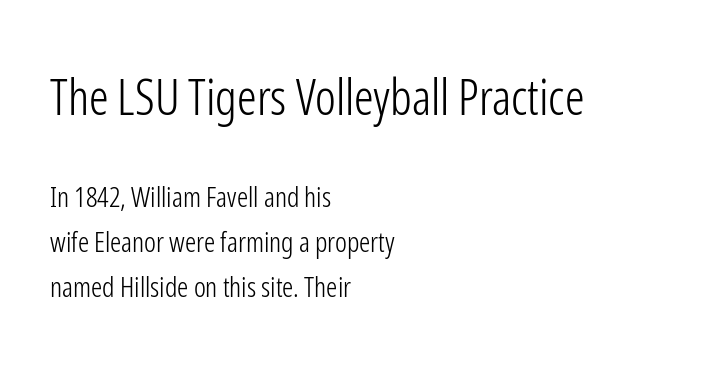
Q: Is the text bold? A: No.
Q: Is the text italic (slanted)? A: No, it is upright.
Q: Is the typeface a serif or a sans-serif typeface? A: Sans-serif.
Q: Is the text underlined? A: No.
Q: How is the paragraph aligned? A: Left-aligned.
Q: Is the spacing between letters normal or unusually wide? A: Normal.
Q: Is the spacing between lines tight, normal or loose? A: Normal.
Q: Which block of text is set in a larger size, the first (top) or the second (bottom)? A: The first (top) one.
Q: Width (condensed, normal, or wide)? A: Condensed.
Q: Stroke contrast? A: Low.
Q: x-height? A: Medium.
Q: Monospaced? A: No.
